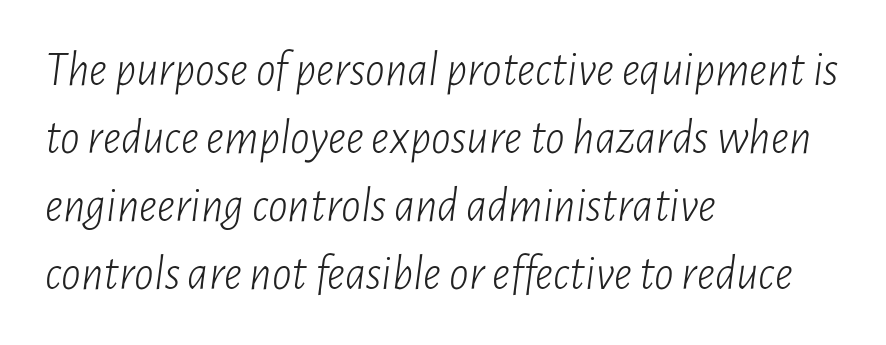
Q: Is the text bold? A: No.
Q: Is the text italic (slanted)? A: Yes, it leans right by about 7 degrees.
Q: Is the text underlined? A: No.
Q: How is the paragraph aligned? A: Left-aligned.
Q: Is the spacing between letters normal or unusually wide? A: Normal.
Q: Is the spacing between lines tight, normal or loose? A: Normal.
Q: Width (condensed, normal, or wide)? A: Condensed.
Q: Stroke contrast? A: Low.
Q: x-height? A: Medium.
Q: Monospaced? A: No.
